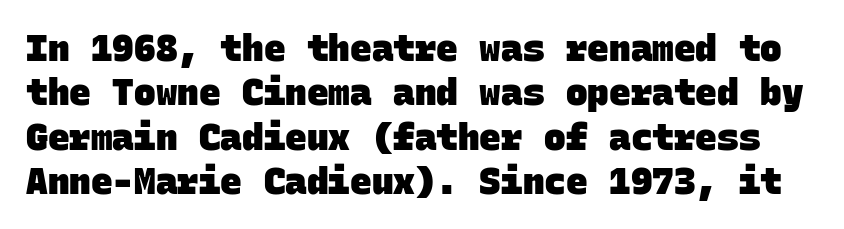
The image shows 36 px heavy sans-serif type, monospaced; set line spacing 1.23x, normal letter spacing, not underlined; low stroke contrast and a large x-height.
